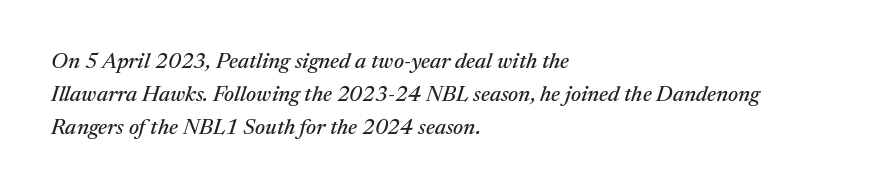
{"italic": "yes", "lean": "right", "slant_degrees": 17, "underline": "no", "align": "left", "line_spacing": "normal", "line_spacing_ratio": 1.49, "letter_spacing": "normal", "letter_spacing_em": 0.0, "glyph_px": 22}
